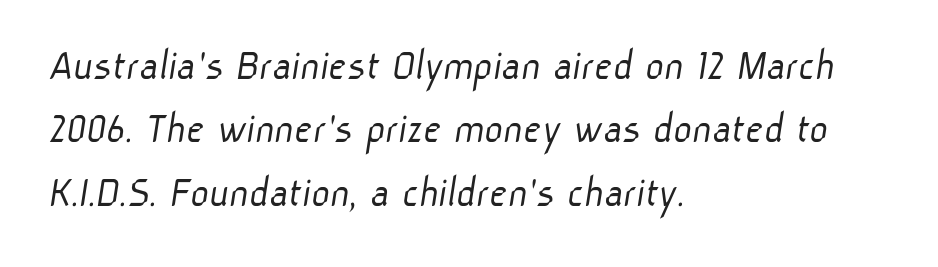
{"serif": "no", "bold": "no", "weight": "light", "width": "normal", "stroke_contrast": "low", "x_height": "medium", "monospaced": "no", "underline": "no", "align": "left", "line_spacing": "normal", "line_spacing_ratio": 1.41, "letter_spacing": "normal", "letter_spacing_em": 0.0, "glyph_px": 45}
